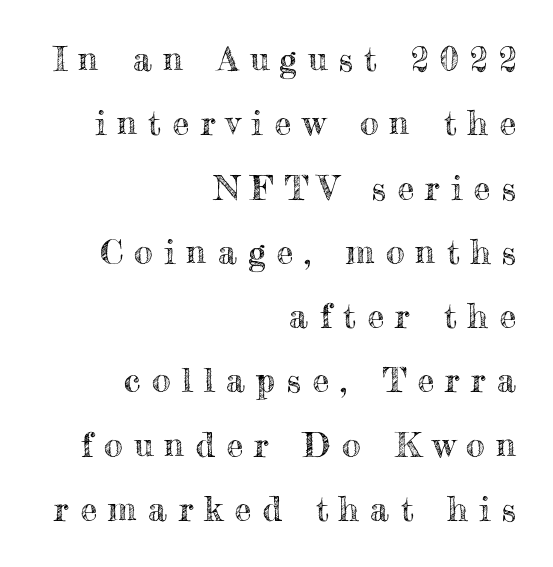
{"italic": "no", "width": "normal", "x_height": "small", "monospaced": "no", "underline": "no", "align": "right", "line_spacing_ratio": 1.89, "letter_spacing": "wide", "letter_spacing_em": 0.33, "glyph_px": 34}
